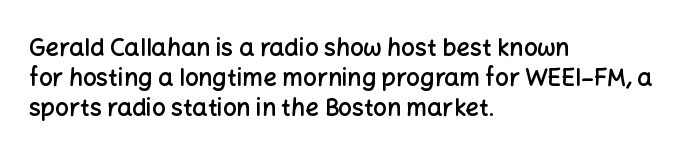
The letters stand upright; this is a roman face. Underline: absent. The sample has been set in demibold, a notch under bold. Here the glyphs are tracked normally, forming tight word shapes.
